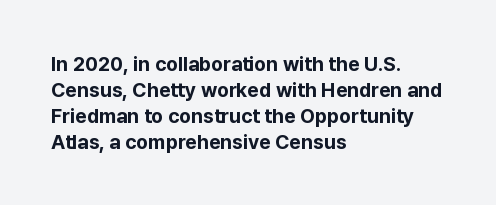
{"italic": "no", "bold": "yes", "underline": "no", "align": "left", "line_spacing": "normal", "line_spacing_ratio": 1.3, "letter_spacing": "normal", "letter_spacing_em": 0.0, "glyph_px": 20}
